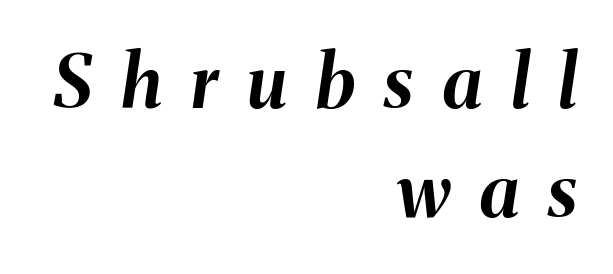
Clear beneath every line of the passage. The lines are quadded right. The passage shown stacks its lines at a standard gap. The rendering uses natural spacing where letterforms have individual widths. The letters are spread apart with noticeably loose tracking.
